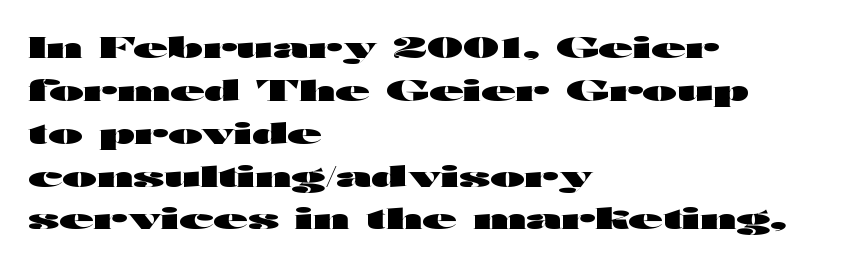
{"serif": "no", "italic": "no", "bold": "yes", "weight": "heavy", "width": "wide", "stroke_contrast": "high", "x_height": "medium", "monospaced": "no", "underline": "no", "align": "left", "line_spacing": "normal", "line_spacing_ratio": 1.53, "letter_spacing": "normal", "letter_spacing_em": 0.0, "glyph_px": 28}
